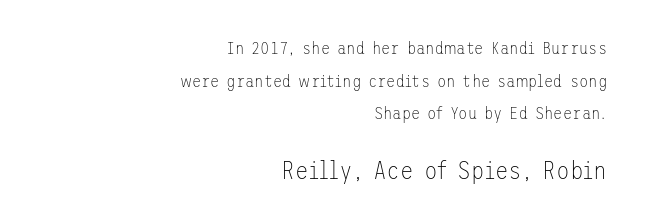
Q: Is the text bold? A: No.
Q: Is the text italic (slanted)? A: No, it is upright.
Q: Is the text underlined? A: No.
Q: How is the paragraph aligned? A: Right-aligned.
Q: Is the spacing between letters normal or unusually wide? A: Normal.
Q: Is the spacing between lines tight, normal or loose? A: Loose.
Q: Which block of text is set in a larger size, the first (top) or the second (bottom)? A: The second (bottom) one.
